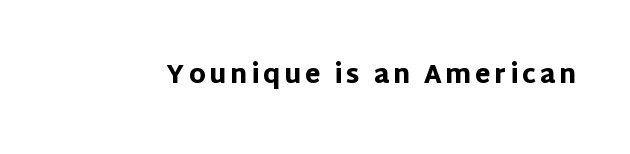
Weight check: bold — yes, fully. Ascenders rise straight up at ninety degrees. The string is rendered with underlining switched off.
